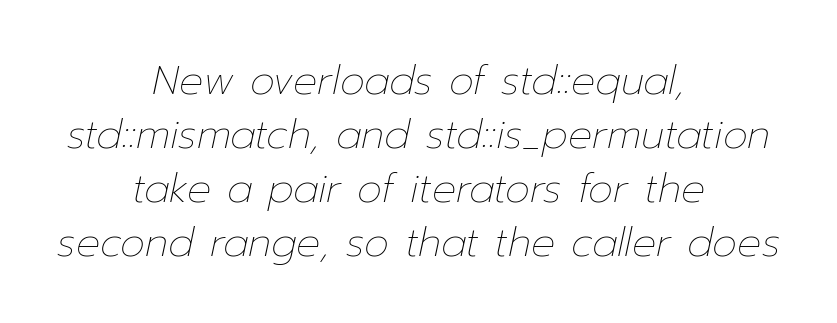
The image shows 40 px thin type, italic (leaning right); set centered, normal line spacing (1.35x), normal letter spacing, not underlined; low stroke contrast and a medium x-height.
